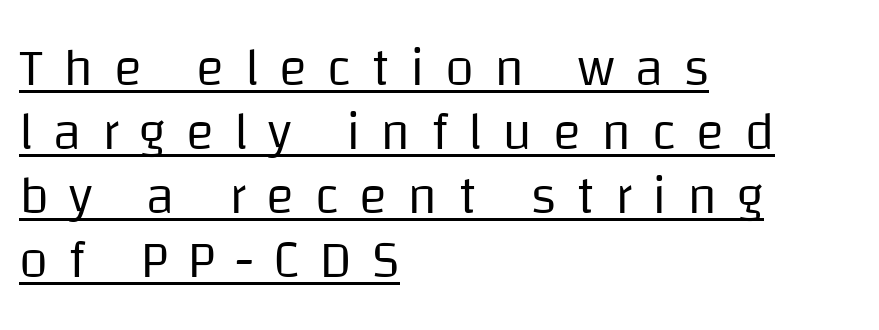
{"serif": "no", "italic": "no", "bold": "no", "weight": "regular", "width": "normal", "stroke_contrast": "low", "x_height": "large", "monospaced": "no", "underline": "yes", "align": "left", "line_spacing_ratio": 1.21, "letter_spacing": "wide", "letter_spacing_em": 0.38, "glyph_px": 53}
